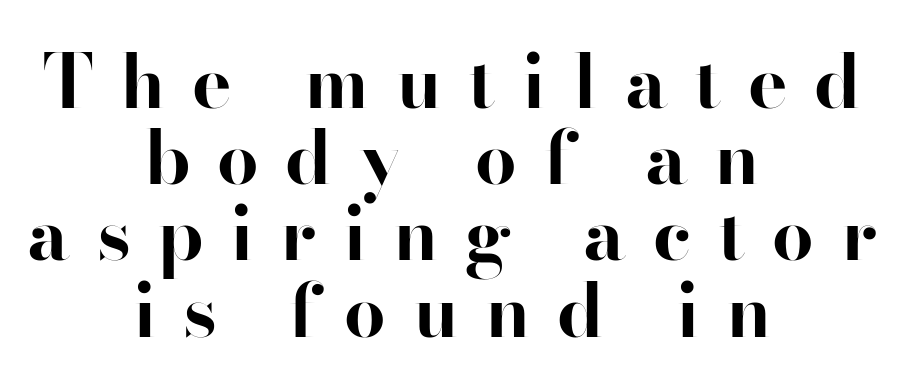
Q: Is the text bold? A: Yes.
Q: Is the text italic (slanted)? A: No, it is upright.
Q: Is the typeface a serif or a sans-serif typeface? A: Sans-serif.
Q: Is the text underlined? A: No.
Q: How is the paragraph aligned? A: Centered.
Q: Is the spacing between letters normal or unusually wide? A: Unusually wide.
Q: Is the spacing between lines tight, normal or loose? A: Tight.
Q: Width (condensed, normal, or wide)? A: Normal.
Q: Stroke contrast? A: High.
Q: x-height? A: Small.
Q: Monospaced? A: No.
